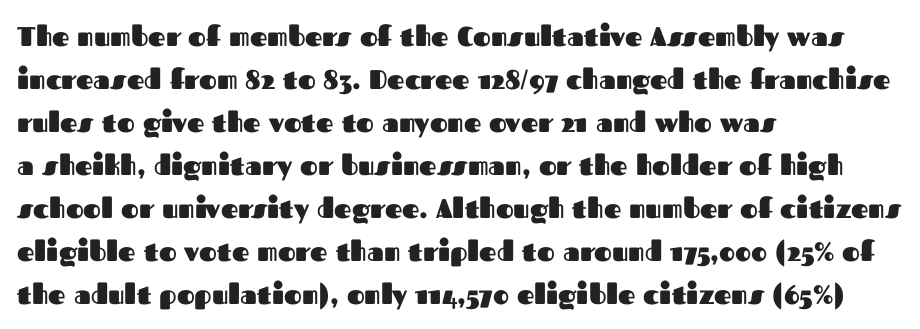
The image shows 27 px bold type, upright; set left-aligned, normal line spacing (1.59x), normal letter spacing, not underlined.
